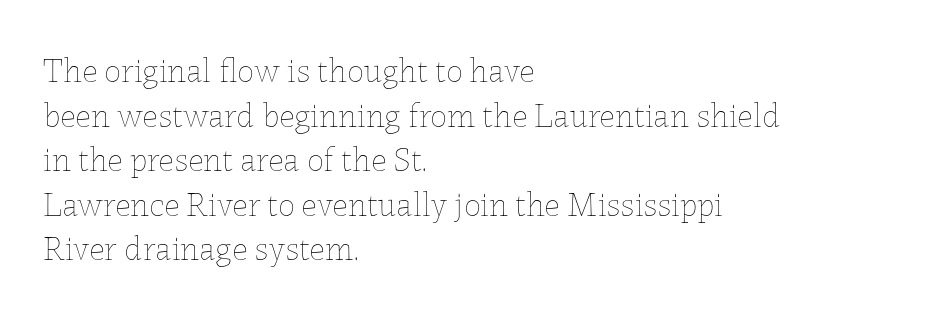
Q: Is the text bold? A: No.
Q: Is the text italic (slanted)? A: No, it is upright.
Q: Is the text underlined? A: No.
Q: How is the paragraph aligned? A: Left-aligned.
Q: Is the spacing between letters normal or unusually wide? A: Normal.
Q: Is the spacing between lines tight, normal or loose? A: Normal.
Q: Width (condensed, normal, or wide)? A: Normal.
Q: Stroke contrast? A: Low.
Q: x-height? A: Medium.
Q: Monospaced? A: No.
